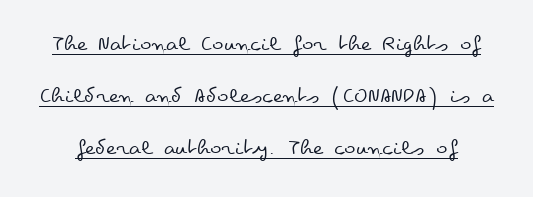
Every word sits above its own underline. Is the type heavy? It reads as light-to-regular instead. Short note: letters normally spaced. Posture: vertical.
